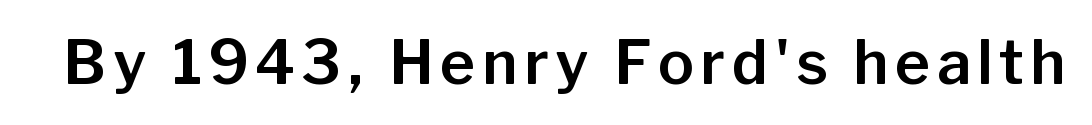
{"serif": "no", "italic": "no", "width": "normal", "stroke_contrast": "low", "x_height": "medium", "monospaced": "no", "underline": "no", "glyph_px": 60}
